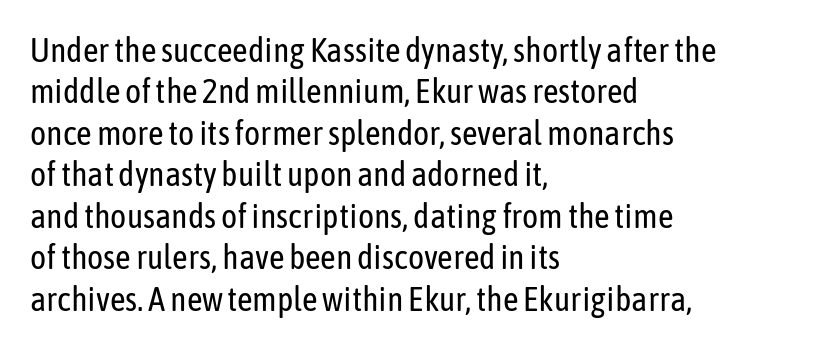
{"serif": "no", "italic": "no", "bold": "no", "weight": "regular", "width": "condensed", "stroke_contrast": "low", "x_height": "medium", "monospaced": "no", "underline": "no", "align": "left", "line_spacing_ratio": 1.22, "letter_spacing": "normal", "letter_spacing_em": 0.0, "glyph_px": 34}
